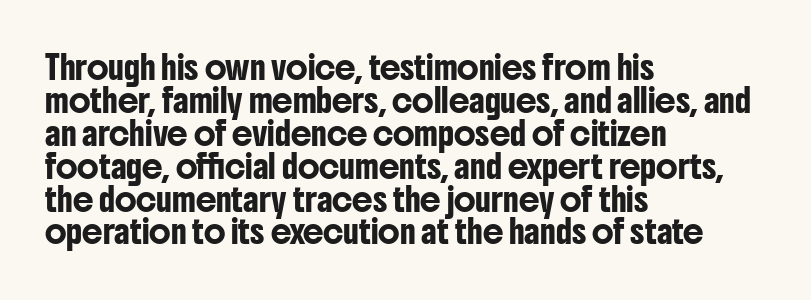
Plain, unruled lines of type. Letter spacing: default. Quick note: interline space is typical. Does the lettering tilt? It doesn't — this is upright. One-word summary of the alignment: left.
